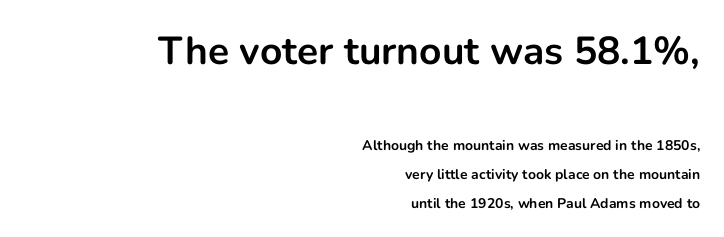
{"serif": "no", "italic": "no", "bold": "yes", "weight": "bold", "width": "normal", "stroke_contrast": "low", "x_height": "medium", "monospaced": "no", "underline": "no", "align": "right", "line_spacing": "loose", "line_spacing_ratio": 2.05, "letter_spacing": "normal", "letter_spacing_em": 0.0, "larger_block": "first", "size_ratio": 2.79, "glyph_px": 39}
